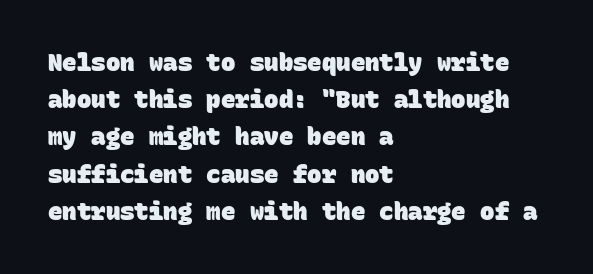
Q: Is the text bold? A: Yes.
Q: Is the text underlined? A: No.
Q: How is the paragraph aligned? A: Left-aligned.
Q: Is the spacing between letters normal or unusually wide? A: Normal.
Q: Is the spacing between lines tight, normal or loose? A: Normal.
